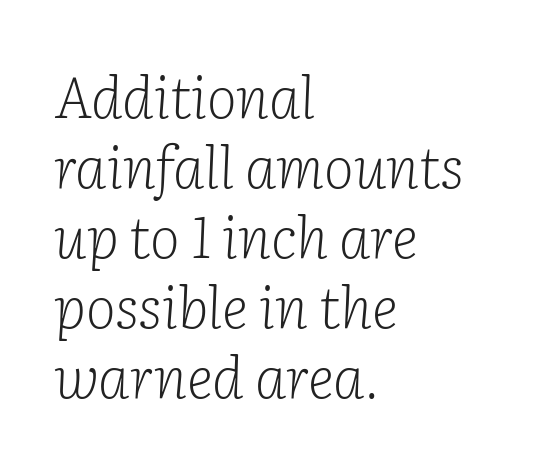
Q: Is the text bold? A: No.
Q: Is the text italic (slanted)? A: Yes, it leans right by about 2 degrees.
Q: Is the typeface a serif or a sans-serif typeface? A: Serif.
Q: Is the text underlined? A: No.
Q: How is the paragraph aligned? A: Left-aligned.
Q: Is the spacing between letters normal or unusually wide? A: Normal.
Q: Width (condensed, normal, or wide)? A: Normal.
Q: Stroke contrast? A: Low.
Q: x-height? A: Medium.
Q: Monospaced? A: No.
